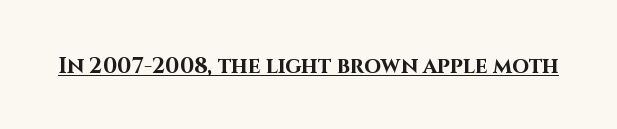
{"italic": "no", "bold": "yes", "underline": "yes", "letter_spacing": "normal", "letter_spacing_em": 0.0, "glyph_px": 22}
